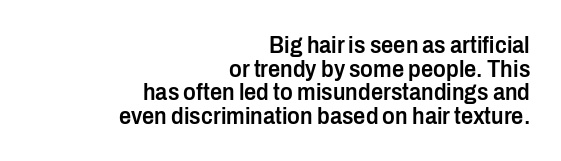
Q: Is the text bold? A: Semi-bold.
Q: Is the text italic (slanted)? A: No, it is upright.
Q: Is the text underlined? A: No.
Q: How is the paragraph aligned? A: Right-aligned.
Q: Is the spacing between letters normal or unusually wide? A: Normal.
Q: Is the spacing between lines tight, normal or loose? A: Tight.
